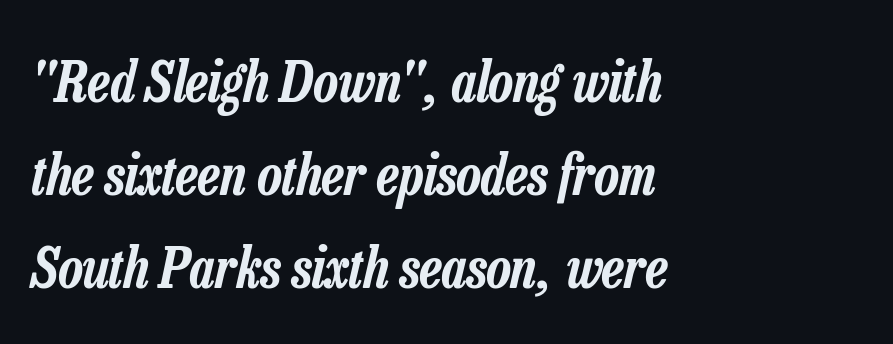
The image shows 56 px condensed type, italic (leaning right); set left-aligned, normal line spacing (1.66x), normal letter spacing, not underlined; low stroke contrast and a medium x-height.
